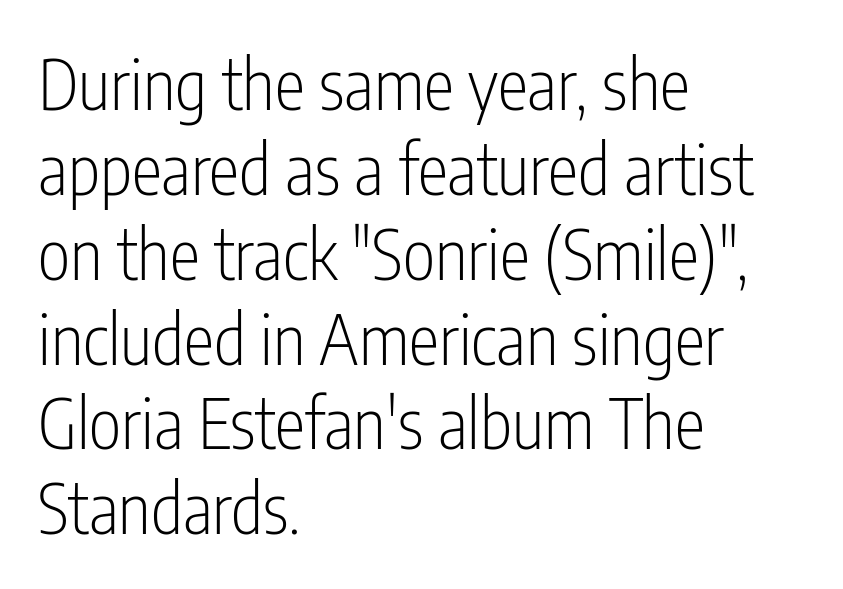
{"serif": "no", "italic": "no", "bold": "no", "weight": "light", "width": "condensed", "stroke_contrast": "low", "x_height": "medium", "monospaced": "no", "underline": "no", "align": "left", "line_spacing_ratio": 1.23, "letter_spacing": "normal", "letter_spacing_em": 0.0, "glyph_px": 69}
